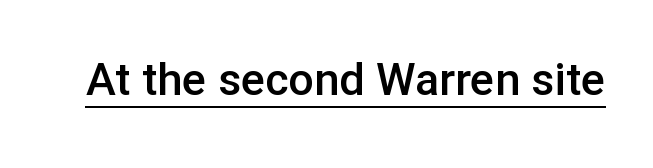
The image shows 45 px semibold sans-serif type, upright; set normal letter spacing, underlined; low stroke contrast and a medium x-height.
